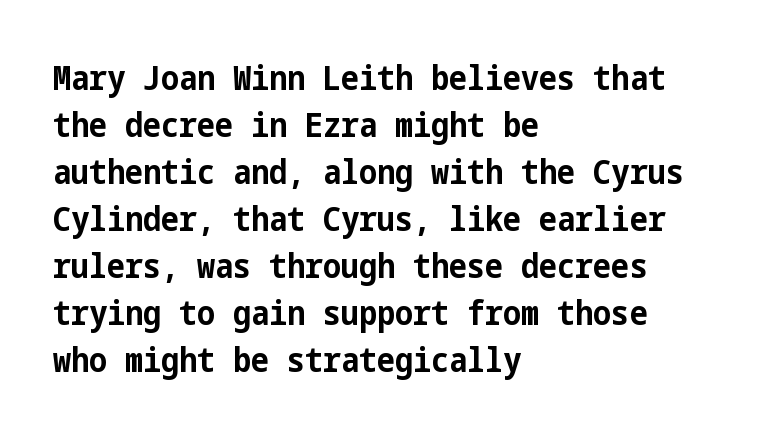
Check the space under the baseline: it is left empty. Compared with a centered layout, this one pins lines to the left instead. Is there any slant? The stems are plumb. Regular leading. Short note: letters normally spaced.
